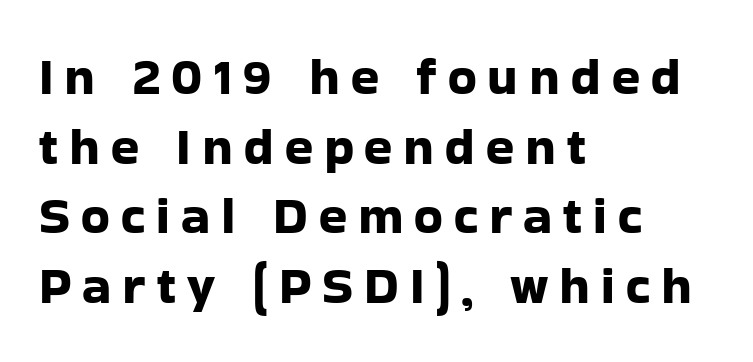
{"serif": "no", "italic": "no", "width": "normal", "stroke_contrast": "low", "x_height": "medium", "monospaced": "no", "underline": "no", "align": "left", "line_spacing": "normal", "line_spacing_ratio": 1.34, "letter_spacing": "wide", "letter_spacing_em": 0.21, "glyph_px": 52}
